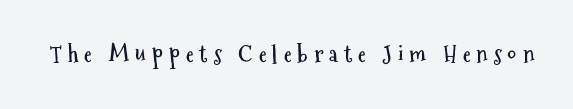
The image shows 22 px bold type, upright; set unusually wide letter spacing (+0.28 em), not underlined.
